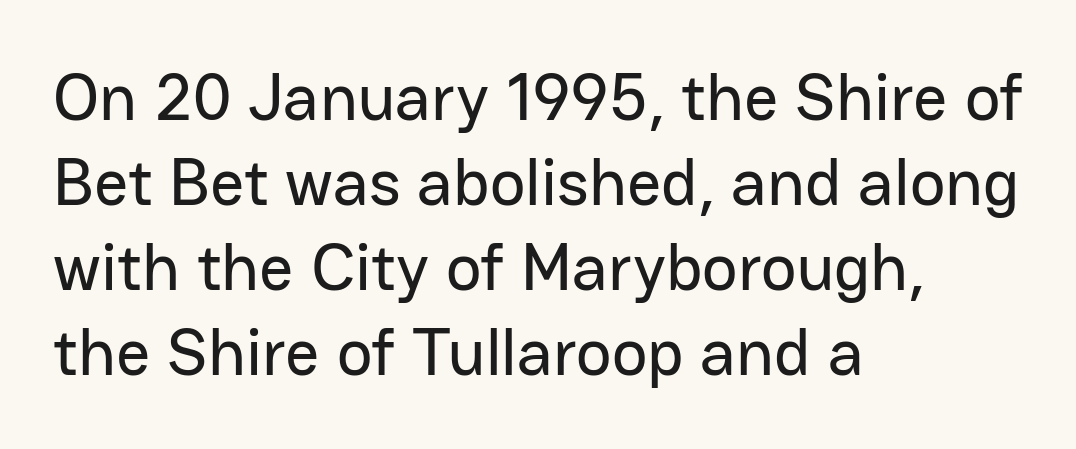
{"serif": "no", "italic": "no", "width": "normal", "stroke_contrast": "low", "x_height": "medium", "monospaced": "no", "underline": "no", "align": "left", "line_spacing": "normal", "line_spacing_ratio": 1.27, "letter_spacing": "normal", "letter_spacing_em": 0.0, "glyph_px": 67}
